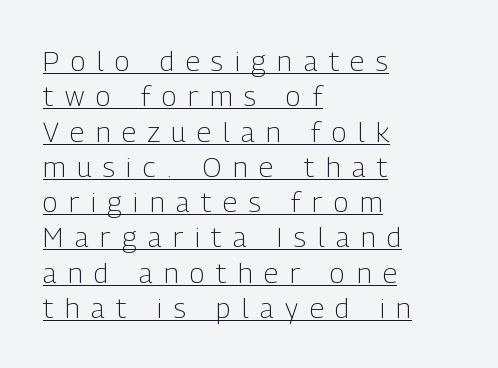
{"serif": "no", "italic": "no", "bold": "no", "weight": "light", "width": "condensed", "stroke_contrast": "low", "x_height": "medium", "monospaced": "no", "underline": "yes", "align": "left", "line_spacing": "normal", "line_spacing_ratio": 1.26, "letter_spacing": "wide", "letter_spacing_em": 0.41, "glyph_px": 28}
